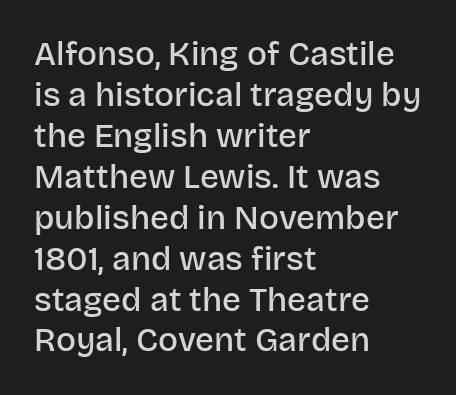
{"serif": "no", "italic": "no", "bold": "semi", "weight": "semibold", "width": "normal", "stroke_contrast": "low", "x_height": "large", "monospaced": "no", "underline": "no", "align": "left", "line_spacing_ratio": 1.24, "letter_spacing": "normal", "letter_spacing_em": 0.0, "glyph_px": 33}
